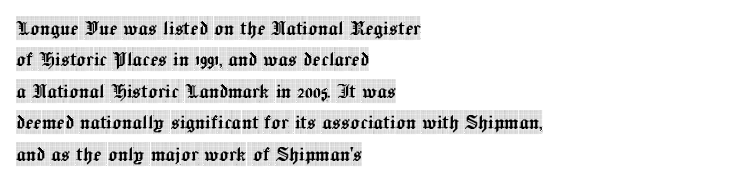
The image shows 24 px text type, upright; set left-aligned, normal line spacing (1.31x), normal letter spacing, not underlined.
